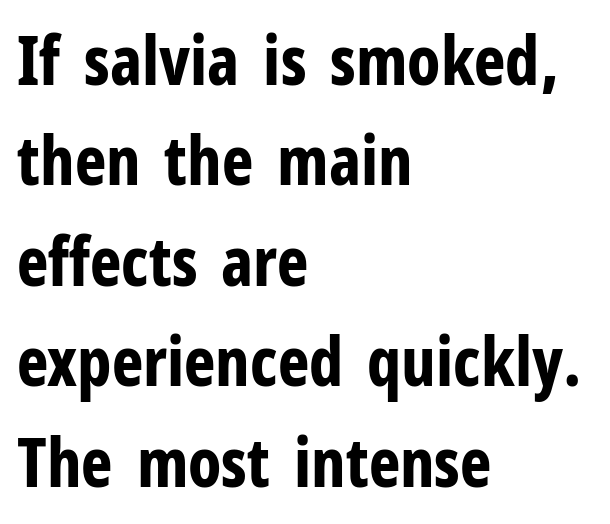
Q: Is the text bold? A: Yes.
Q: Is the text italic (slanted)? A: No, it is upright.
Q: Is the typeface a serif or a sans-serif typeface? A: Sans-serif.
Q: Is the text underlined? A: No.
Q: How is the paragraph aligned? A: Left-aligned.
Q: Is the spacing between letters normal or unusually wide? A: Normal.
Q: Is the spacing between lines tight, normal or loose? A: Normal.
Q: Width (condensed, normal, or wide)? A: Condensed.
Q: Stroke contrast? A: Low.
Q: x-height? A: Medium.
Q: Monospaced? A: No.
